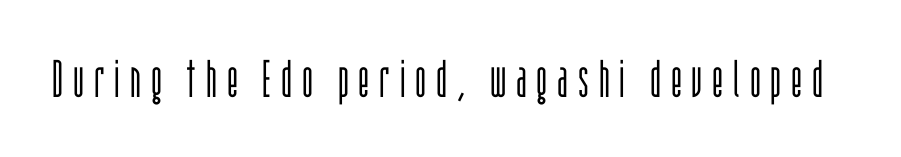
{"serif": "no", "italic": "no", "bold": "no", "weight": "light", "width": "condensed", "stroke_contrast": "low", "x_height": "large", "monospaced": "no", "underline": "no", "glyph_px": 52}
